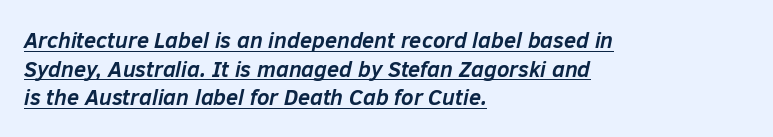
{"italic": "yes", "lean": "right", "slant_degrees": 12, "bold": "yes", "underline": "yes", "align": "left", "line_spacing": "normal", "line_spacing_ratio": 1.3, "letter_spacing": "normal", "letter_spacing_em": 0.0, "glyph_px": 22}
